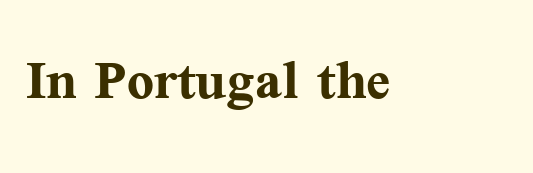
The image shows 71 px semibold serif type, upright; set normal letter spacing, not underlined; medium stroke contrast and a medium x-height.
